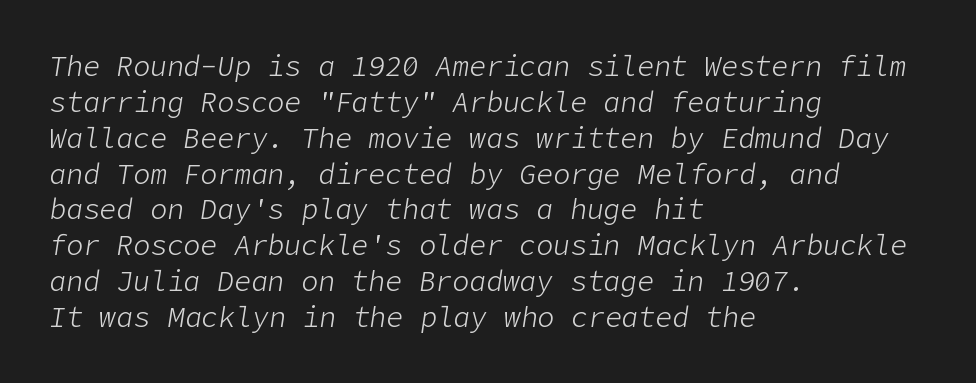
The image shows 28 px light type, italic (leaning right); set left-aligned, normal line spacing (1.28x), normal letter spacing, not underlined; low stroke contrast and a medium x-height.
